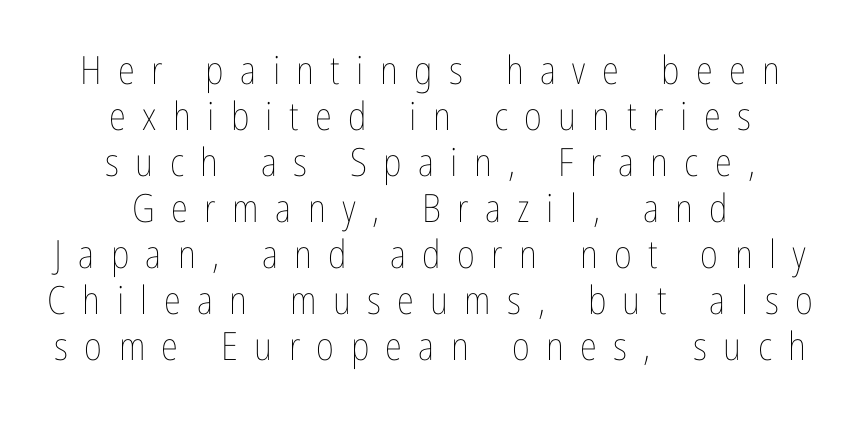
Q: Is the text bold? A: No.
Q: Is the text italic (slanted)? A: No, it is upright.
Q: Is the text underlined? A: No.
Q: How is the paragraph aligned? A: Centered.
Q: Is the spacing between letters normal or unusually wide? A: Unusually wide.
Q: Width (condensed, normal, or wide)? A: Condensed.
Q: Stroke contrast? A: Low.
Q: x-height? A: Medium.
Q: Monospaced? A: No.
